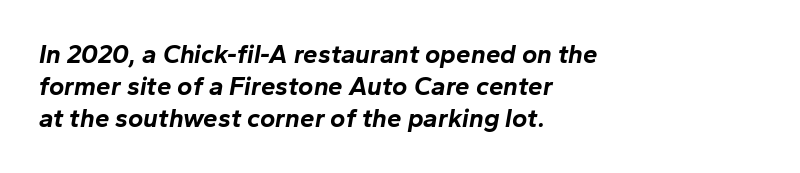
{"italic": "yes", "lean": "right", "slant_degrees": 10, "bold": "yes", "underline": "no", "align": "left", "line_spacing_ratio": 1.23, "letter_spacing": "normal", "letter_spacing_em": 0.0, "glyph_px": 26}
